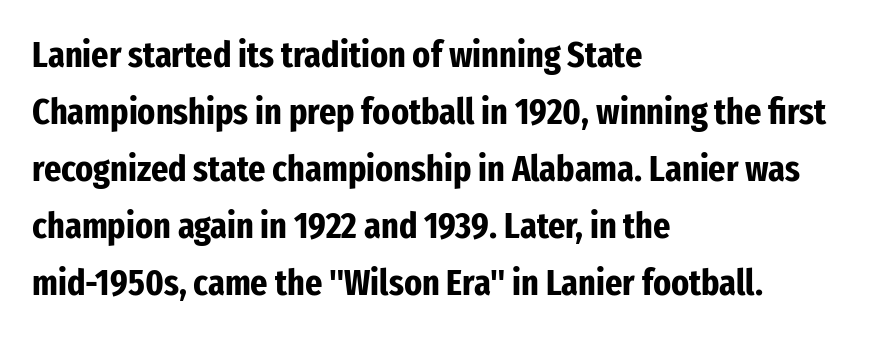
Its strokes are broad and dark, the hallmark of bold type. Is this a sans? Yes — the strokes have no serifs. Is this a fixed-width face? No — the glyphs have proportional, varying widths. These lines stack with their left ends in a neat column. The strip under each line holds only bare page.
